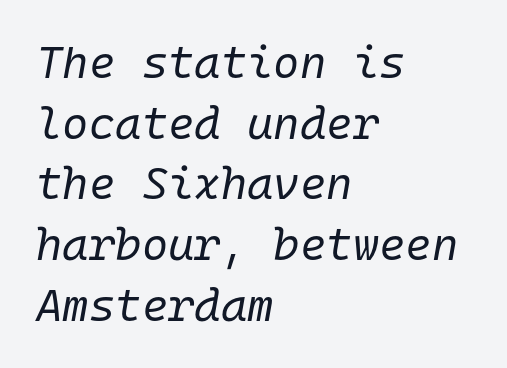
The font is comparable to plain body text, perhaps lighter. Looks like terminal output: every glyph gets an equal slot. Does extra space separate the letters? No, they use regular spacing. Regarding leading, the lines here are spaced in the standard way. These lines stack with their left ends in a neat column.
